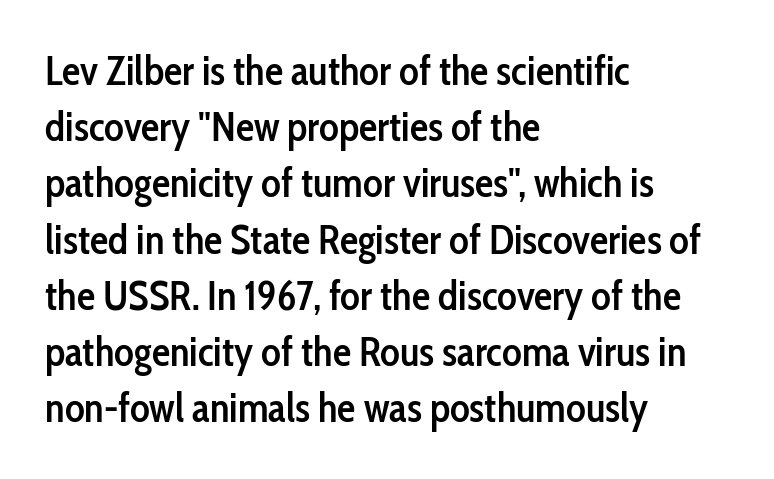
Q: Is the text bold? A: Semi-bold.
Q: Is the text italic (slanted)? A: No, it is upright.
Q: Is the typeface a serif or a sans-serif typeface? A: Sans-serif.
Q: Is the text underlined? A: No.
Q: How is the paragraph aligned? A: Left-aligned.
Q: Is the spacing between letters normal or unusually wide? A: Normal.
Q: Is the spacing between lines tight, normal or loose? A: Normal.
Q: Width (condensed, normal, or wide)? A: Condensed.
Q: Stroke contrast? A: Low.
Q: x-height? A: Medium.
Q: Monospaced? A: No.
